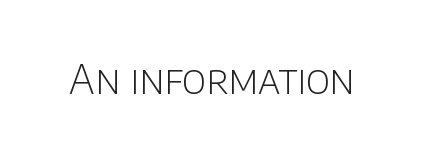
The image shows 39 px light sans-serif type, upright; set normal letter spacing, not underlined; low stroke contrast and a large x-height.
